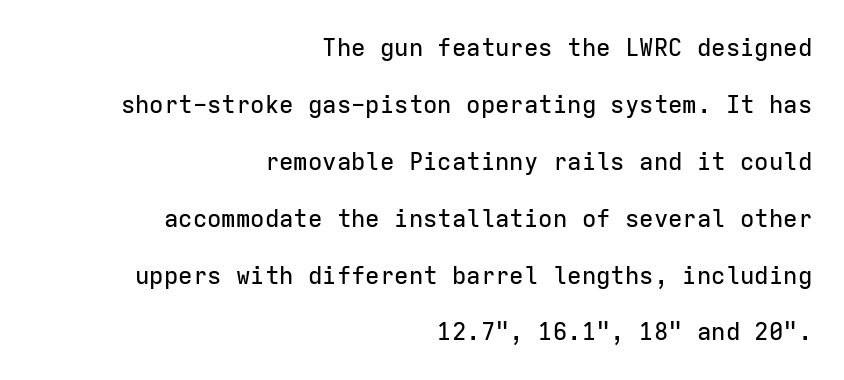
{"italic": "no", "underline": "no", "align": "right", "line_spacing": "loose", "line_spacing_ratio": 2.37, "letter_spacing": "normal", "letter_spacing_em": 0.0, "glyph_px": 24}
